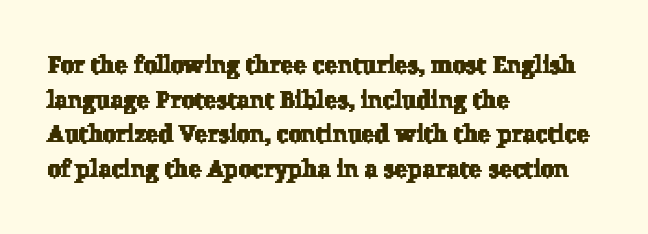
This sample uses plain, unmodified letter spacing. The text block is weighted toward the left margin, trailing off unevenly rightward. Letters rest on an invisible, unmarked baseline. Does the leading feel generous? No, just average.
